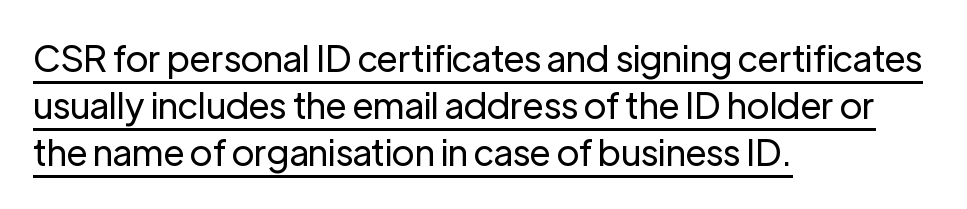
Proportional: the letters do not fall into vertical columns. Notice how the stems are strictly vertical — no italics here. Weight: in the light-to-regular range. The letterforms sit shoulder to shoulder at normal distance. Compared with typical paragraphs, the rows here are spaced about the same. Every row of glyphs begins at an identical x-position on the left.
